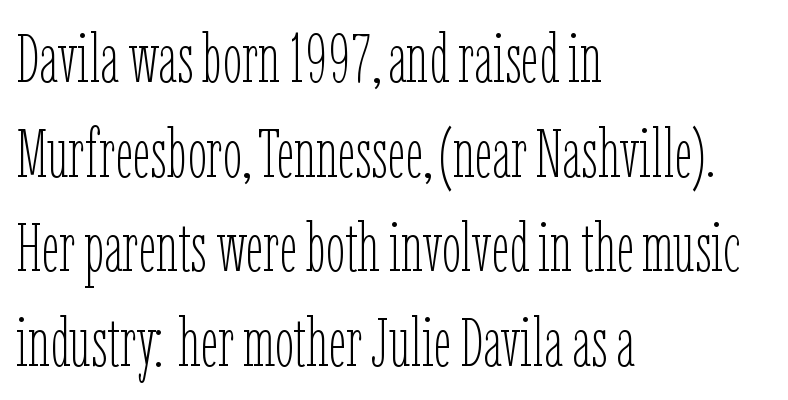
Q: Is the text bold? A: No.
Q: Is the text italic (slanted)? A: No, it is upright.
Q: Is the text underlined? A: No.
Q: How is the paragraph aligned? A: Left-aligned.
Q: Is the spacing between letters normal or unusually wide? A: Normal.
Q: Is the spacing between lines tight, normal or loose? A: Normal.
Q: Width (condensed, normal, or wide)? A: Condensed.
Q: Stroke contrast? A: Low.
Q: x-height? A: Medium.
Q: Monospaced? A: No.
